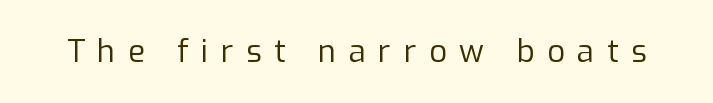
The image shows 31 px regular-weight sans-serif type, upright; set unusually wide letter spacing (+0.4 em), not underlined; low stroke contrast and a medium x-height.
